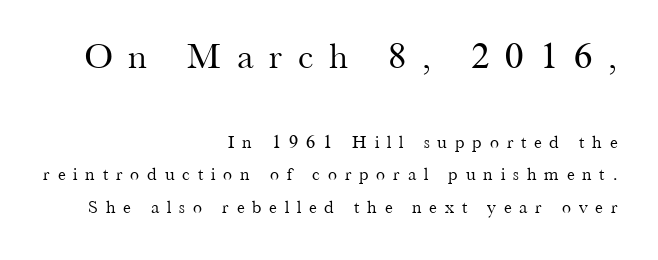
{"serif": "yes", "italic": "no", "bold": "no", "weight": "regular", "width": "normal", "stroke_contrast": "medium", "x_height": "small", "monospaced": "no", "underline": "no", "align": "right", "line_spacing_ratio": 1.79, "letter_spacing": "wide", "letter_spacing_em": 0.44, "larger_block": "first", "size_ratio": 2.0, "glyph_px": 36}
